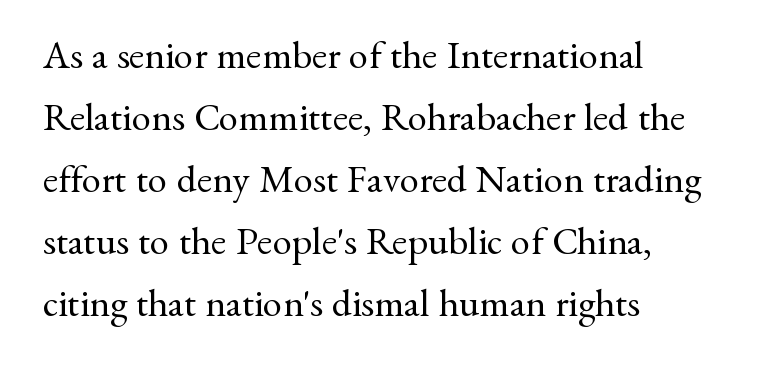
Q: Is the text bold? A: No.
Q: Is the text italic (slanted)? A: No, it is upright.
Q: Is the typeface a serif or a sans-serif typeface? A: Serif.
Q: Is the text underlined? A: No.
Q: How is the paragraph aligned? A: Left-aligned.
Q: Is the spacing between letters normal or unusually wide? A: Normal.
Q: Is the spacing between lines tight, normal or loose? A: Normal.
Q: Width (condensed, normal, or wide)? A: Normal.
Q: Stroke contrast? A: Medium.
Q: x-height? A: Small.
Q: Monospaced? A: No.
